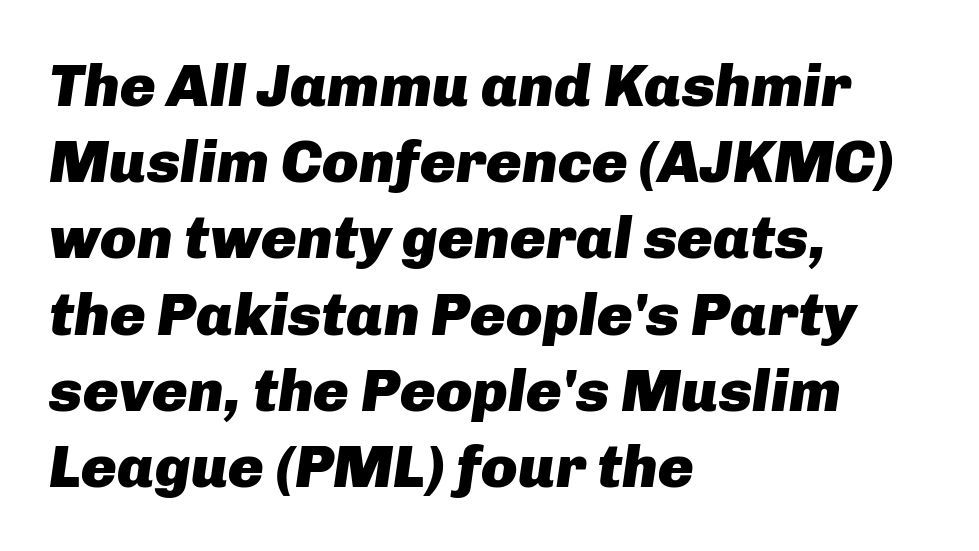
Q: Is the text bold? A: Yes.
Q: Is the text italic (slanted)? A: Yes, it leans right by about 8 degrees.
Q: Is the text underlined? A: No.
Q: How is the paragraph aligned? A: Left-aligned.
Q: Is the spacing between letters normal or unusually wide? A: Normal.
Q: Is the spacing between lines tight, normal or loose? A: Normal.
Q: Width (condensed, normal, or wide)? A: Normal.
Q: Stroke contrast? A: Low.
Q: x-height? A: Medium.
Q: Monospaced? A: No.
